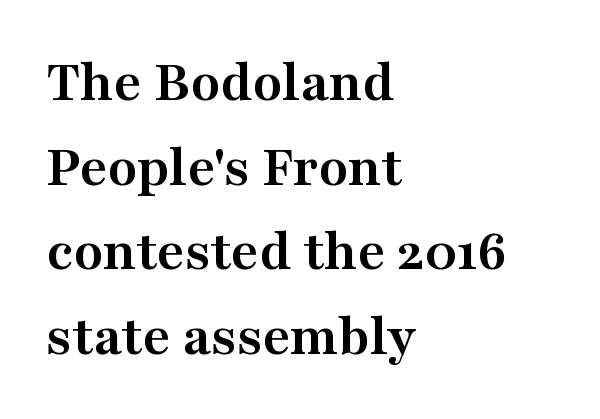
The image shows 60 px semibold, wide serif type, upright; set left-aligned, normal line spacing (1.41x), normal letter spacing, not underlined; medium stroke contrast and a medium x-height.
